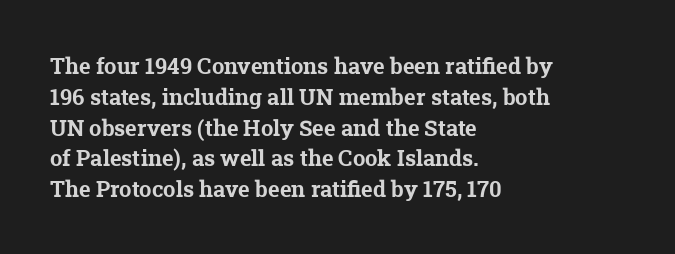
Typesetter's note: full bold, strokes at maximum text heaviness. Line spacing here is normal. Horizontally, the lines are justified to the leading edge only. The type is set solid horizontally, with unmodified tracking.
